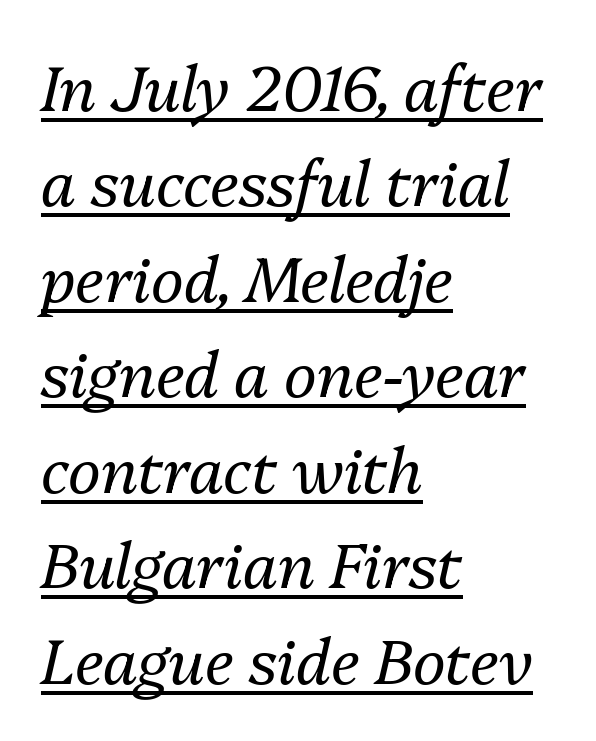
{"italic": "yes", "lean": "right", "slant_degrees": 13, "bold": "no", "weight": "regular", "width": "normal", "stroke_contrast": "medium", "x_height": "medium", "monospaced": "no", "underline": "yes", "align": "left", "line_spacing": "normal", "line_spacing_ratio": 1.54, "letter_spacing": "normal", "letter_spacing_em": 0.0, "glyph_px": 62}
